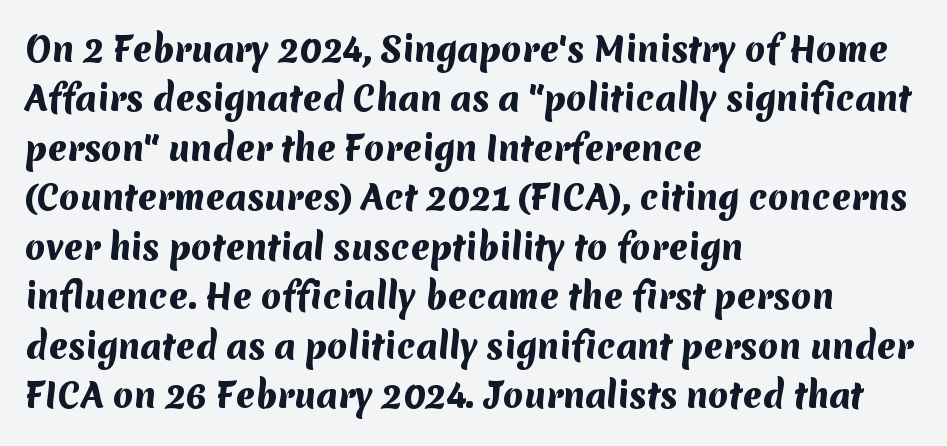
The setting favours the left margin, as ordinary paragraphs usually do. Proportional: the letters do not fall into vertical columns. Does the leading feel generous? No, just average. The words here are not underlined. The characters display no serif detailing; their extremities are plain.
